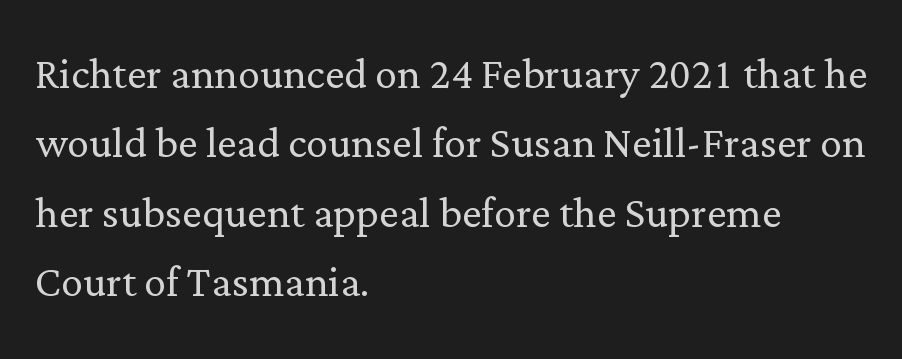
{"serif": "yes", "italic": "no", "bold": "no", "weight": "light", "width": "normal", "stroke_contrast": "low", "x_height": "medium", "monospaced": "no", "underline": "no", "align": "left", "line_spacing": "normal", "line_spacing_ratio": 1.26, "letter_spacing": "normal", "letter_spacing_em": 0.0, "glyph_px": 55}
